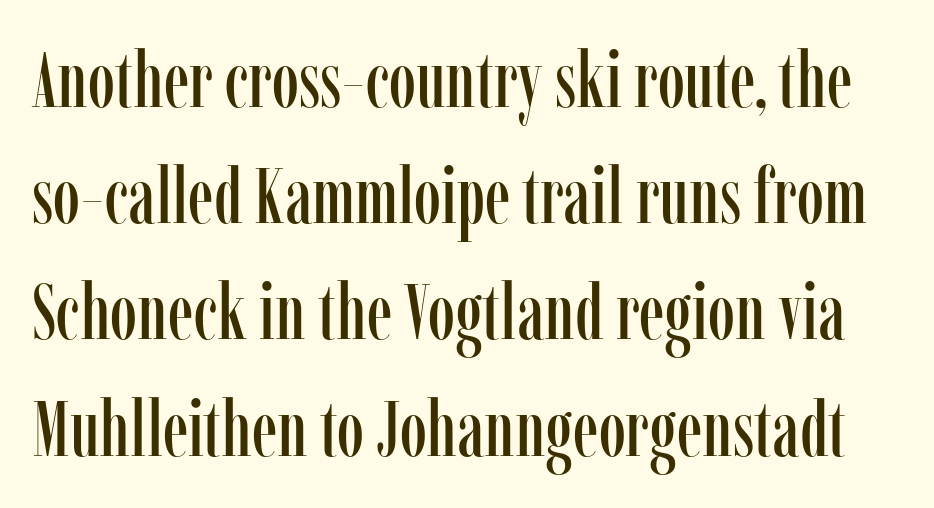
The image shows 78 px condensed serif type, upright; set normal line spacing (1.49x), normal letter spacing, not underlined; low stroke contrast and a medium x-height.
